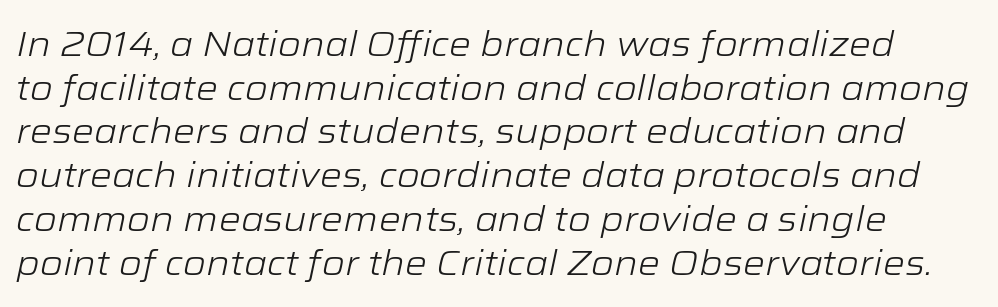
Q: Is the text bold? A: No.
Q: Is the text italic (slanted)? A: Yes, it leans right by about 12 degrees.
Q: Is the text underlined? A: No.
Q: Is the spacing between letters normal or unusually wide? A: Normal.
Q: Is the spacing between lines tight, normal or loose? A: Normal.
Q: Width (condensed, normal, or wide)? A: Wide.
Q: Stroke contrast? A: Low.
Q: x-height? A: Medium.
Q: Monospaced? A: No.
